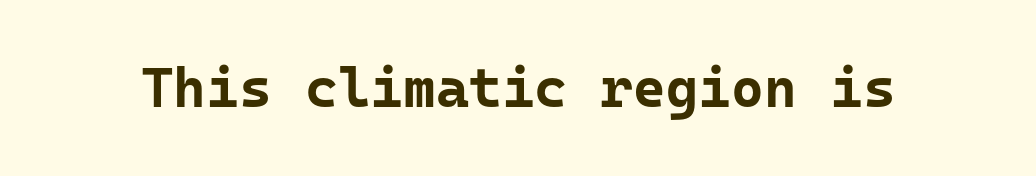
{"serif": "no", "italic": "no", "bold": "yes", "weight": "bold", "width": "normal", "stroke_contrast": "low", "x_height": "medium", "underline": "no", "letter_spacing": "normal", "letter_spacing_em": 0.0, "glyph_px": 56}
